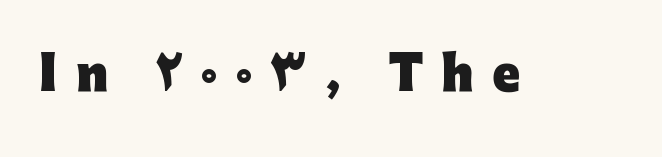
The image shows 46 px heavy sans-serif type, upright; set unusually wide letter spacing (+0.4 em), not underlined; low stroke contrast and a medium x-height.
